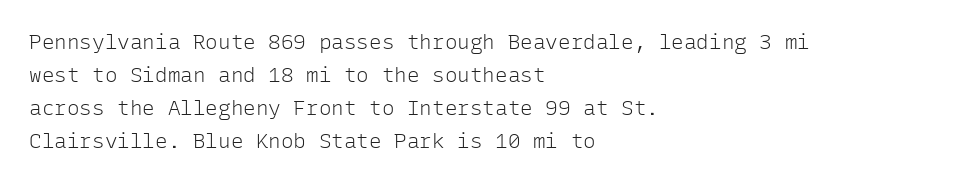
{"italic": "no", "bold": "no", "underline": "no", "align": "left", "line_spacing": "normal", "line_spacing_ratio": 1.57, "letter_spacing": "normal", "letter_spacing_em": 0.0, "glyph_px": 21}
